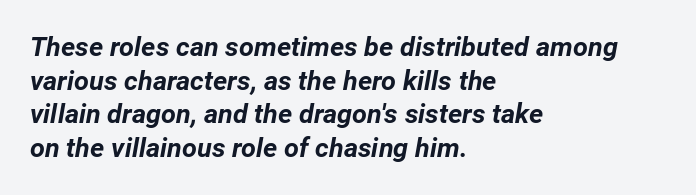
The image shows 27 px bold type, italic (leaning right); set left-aligned, normal line spacing (1.25x), normal letter spacing, not underlined.
